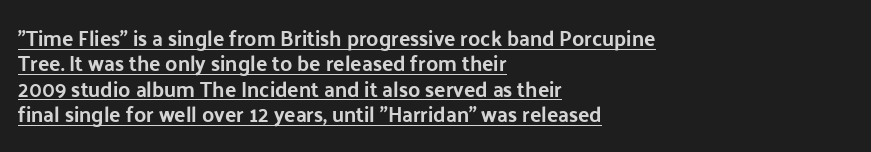
Upright lettering throughout. Tracking here is standard; glyphs follow each other at the usual distance. This rendering features underlined lettering. Caption: multi-line text, flush left, ragged right.
